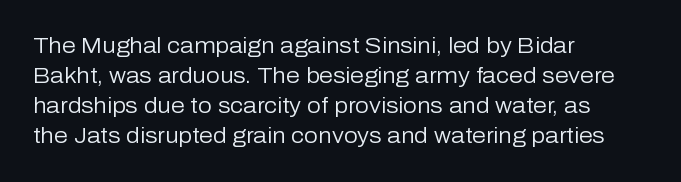
The image shows 22 px text type, upright; set left-aligned, normal line spacing (1.37x), normal letter spacing, not underlined.
